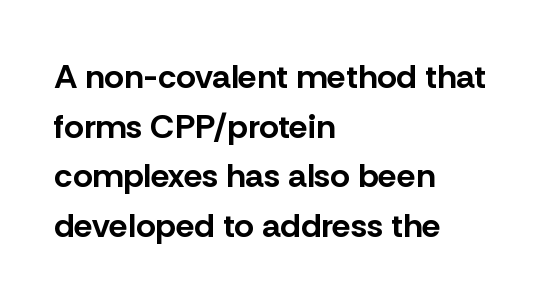
Notice how thick the strokes are: this is what a full bold looks like. Is this a fixed-width face? No — the glyphs have proportional, varying widths. Glyph-to-glyph distance matches everyday printed text. Examine the stroke ends and you'll find no serifs.
